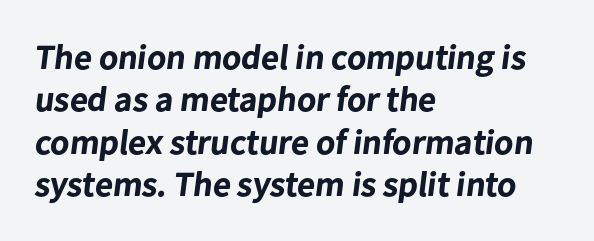
The image shows 35 px bold sans-serif type; set left-aligned, line spacing 1.21x, normal letter spacing, not underlined; low stroke contrast and a medium x-height.
